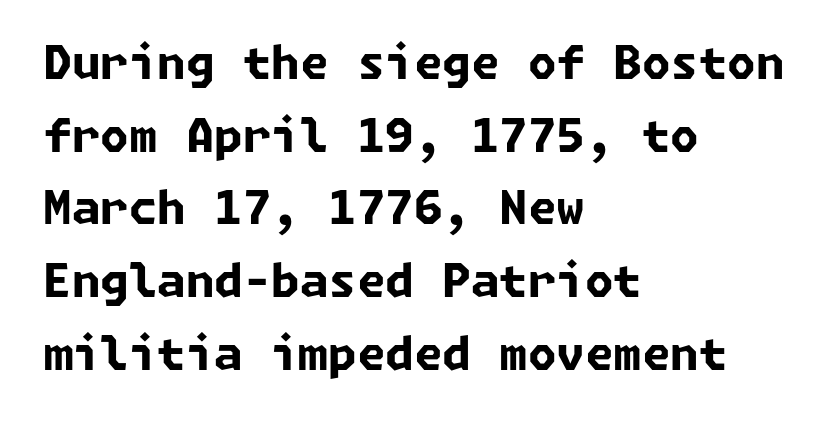
{"serif": "no", "bold": "yes", "weight": "bold", "width": "normal", "stroke_contrast": "low", "x_height": "medium", "underline": "no", "align": "left", "line_spacing": "normal", "line_spacing_ratio": 1.58, "letter_spacing": "normal", "letter_spacing_em": 0.0, "glyph_px": 46}
